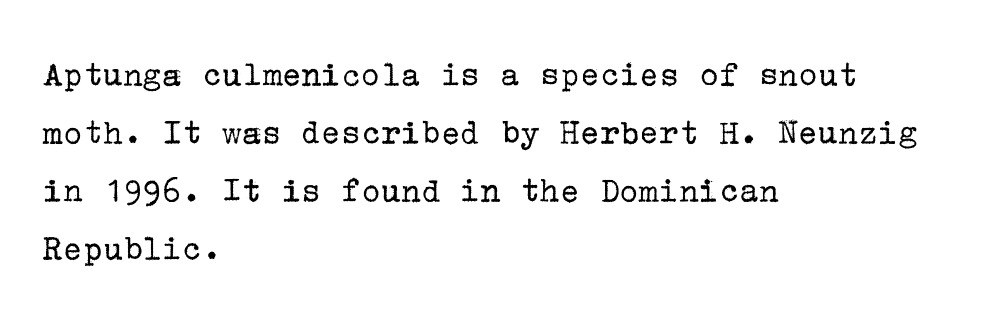
Q: Is the text bold? A: No.
Q: Is the text italic (slanted)? A: No, it is upright.
Q: Is the typeface a serif or a sans-serif typeface? A: Serif.
Q: Is the text underlined? A: No.
Q: How is the paragraph aligned? A: Left-aligned.
Q: Is the spacing between letters normal or unusually wide? A: Normal.
Q: Is the spacing between lines tight, normal or loose? A: Normal.
Q: Width (condensed, normal, or wide)? A: Normal.
Q: Stroke contrast? A: Low.
Q: x-height? A: Medium.
